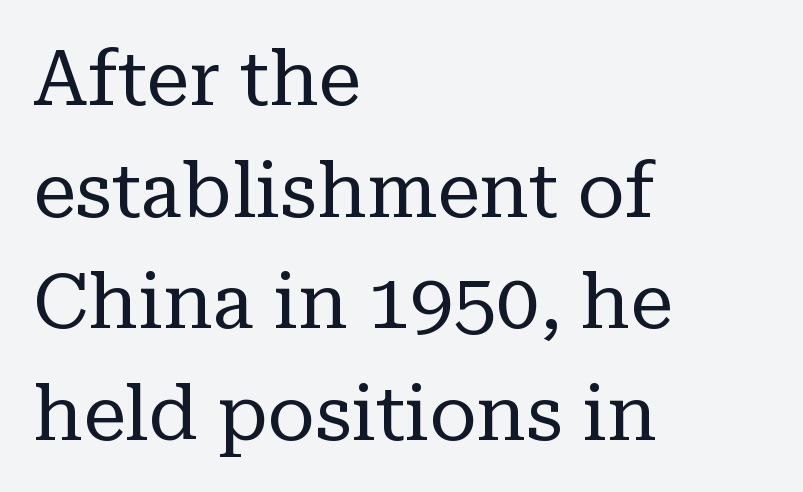
Q: Is the text bold? A: No.
Q: Is the text italic (slanted)? A: No, it is upright.
Q: Is the typeface a serif or a sans-serif typeface? A: Serif.
Q: Is the text underlined? A: No.
Q: How is the paragraph aligned? A: Left-aligned.
Q: Is the spacing between letters normal or unusually wide? A: Normal.
Q: Is the spacing between lines tight, normal or loose? A: Normal.
Q: Width (condensed, normal, or wide)? A: Normal.
Q: Stroke contrast? A: Low.
Q: x-height? A: Medium.
Q: Monospaced? A: No.
